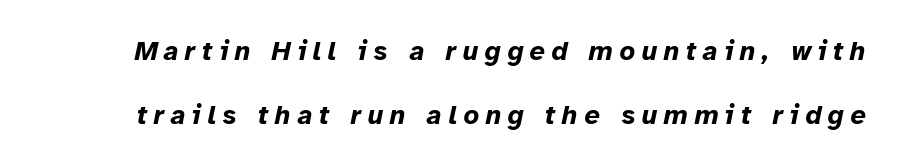
The image shows 27 px bold type, italic (leaning right); set loose line spacing (2.36x), unusually wide letter spacing (+0.24 em), not underlined.
